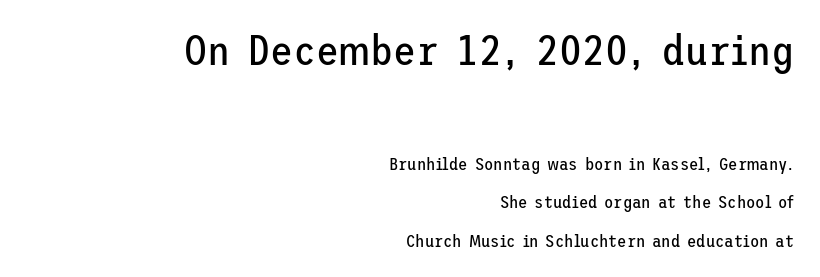
{"serif": "no", "italic": "no", "bold": "no", "weight": "regular", "width": "normal", "stroke_contrast": "low", "x_height": "medium", "underline": "no", "align": "right", "line_spacing": "loose", "line_spacing_ratio": 2.25, "letter_spacing": "normal", "letter_spacing_em": 0.0, "larger_block": "first", "size_ratio": 2.47, "glyph_px": 42}
